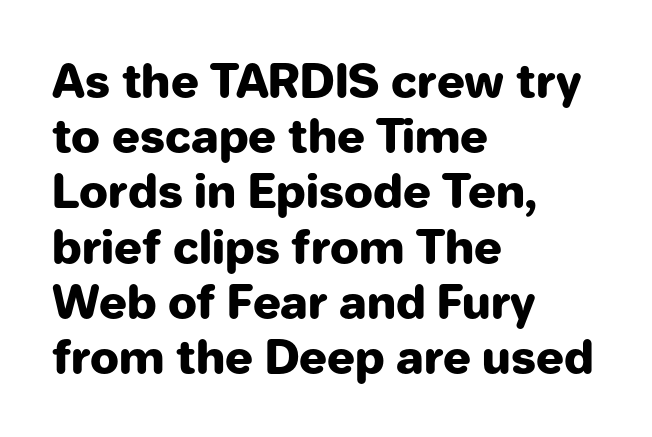
Layout note: lines flush left. This sample uses an upright cut, with every glyph sitting square on the baseline. Look at the bottom of the vertical strokes: they stop flat, with no serifs. The passage shown is not underscored anywhere. Each letter keeps its own natural width here, so spacing adapts to shape.
